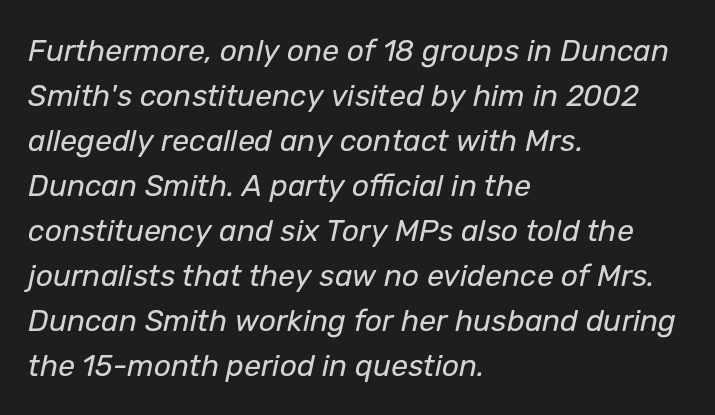
{"italic": "yes", "lean": "right", "slant_degrees": 12, "bold": "no", "weight": "regular", "width": "normal", "stroke_contrast": "low", "x_height": "medium", "monospaced": "no", "underline": "no", "align": "left", "line_spacing": "normal", "line_spacing_ratio": 1.5, "letter_spacing": "normal", "letter_spacing_em": 0.0, "glyph_px": 30}
